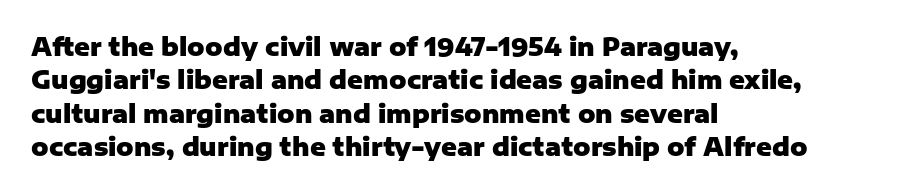
Q: Is the text bold? A: Yes.
Q: Is the text italic (slanted)? A: No, it is upright.
Q: Is the text underlined? A: No.
Q: How is the paragraph aligned? A: Left-aligned.
Q: Is the spacing between letters normal or unusually wide? A: Normal.
Q: Is the spacing between lines tight, normal or loose? A: Normal.
